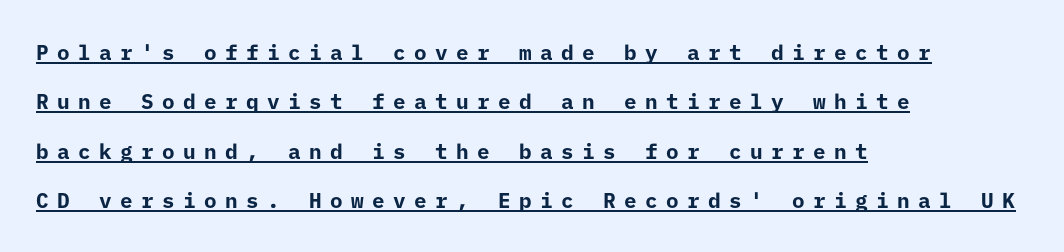
Q: Is the text bold? A: Yes.
Q: Is the text italic (slanted)? A: No, it is upright.
Q: Is the text underlined? A: Yes.
Q: How is the paragraph aligned? A: Left-aligned.
Q: Is the spacing between letters normal or unusually wide? A: Unusually wide.
Q: Is the spacing between lines tight, normal or loose? A: Loose.
